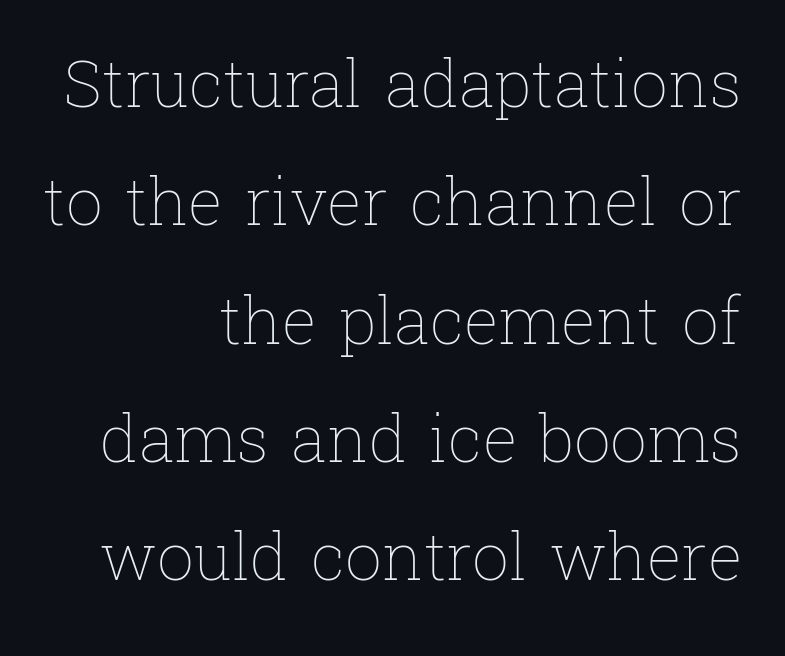
The image shows 65 px thin type, upright; set right-aligned, line spacing 1.82x, normal letter spacing, not underlined; low stroke contrast and a medium x-height.
